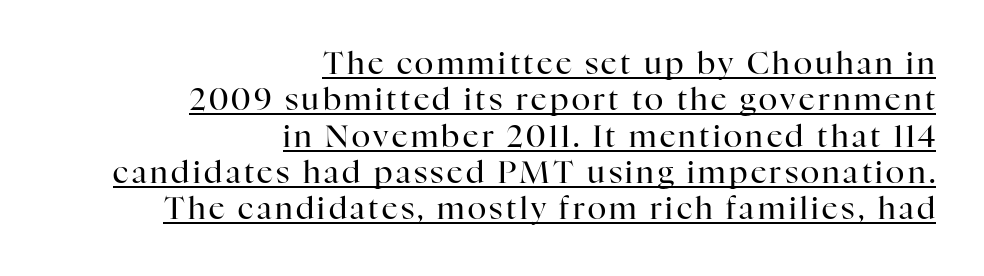
The image shows 31 px regular-weight serif type, upright; set right-aligned, line spacing 1.17x, underlined; high stroke contrast and a medium x-height.
